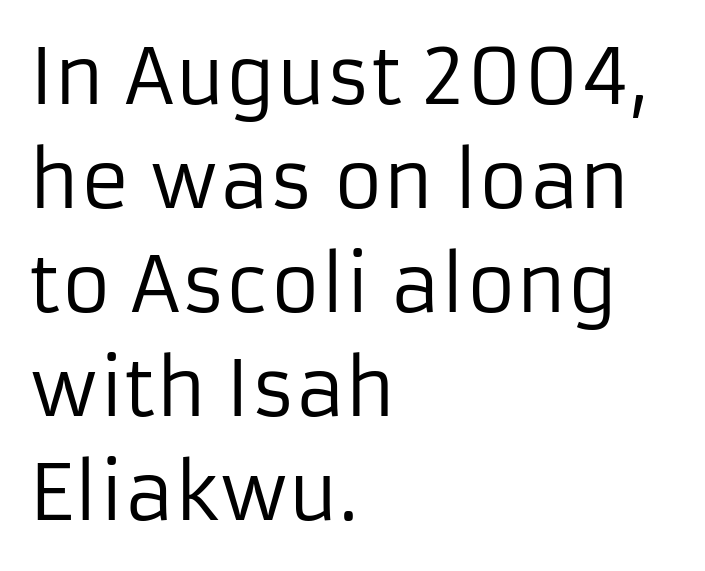
{"serif": "no", "italic": "no", "bold": "no", "weight": "regular", "width": "normal", "stroke_contrast": "low", "x_height": "medium", "monospaced": "no", "underline": "no", "align": "left", "line_spacing": "normal", "line_spacing_ratio": 1.37, "letter_spacing": "normal", "letter_spacing_em": 0.0, "glyph_px": 76}
